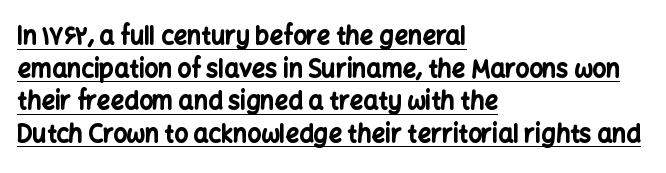
The image shows 24 px bold type, upright; set left-aligned, normal line spacing (1.36x), normal letter spacing, underlined.
